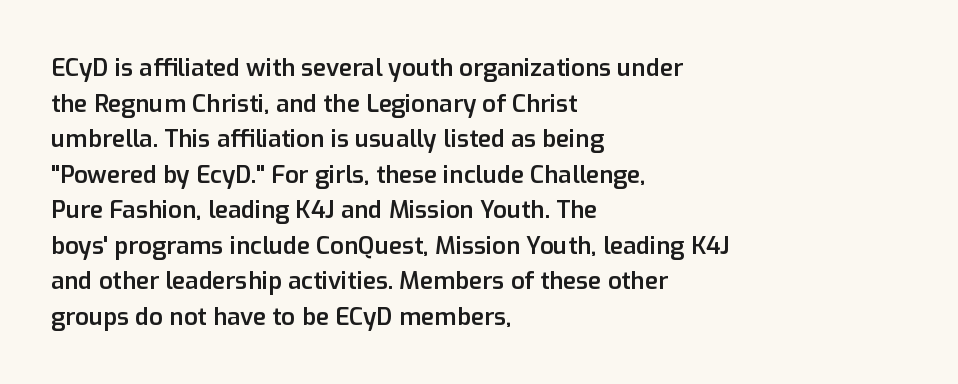
The image shows 24 px text type, upright; set left-aligned, normal line spacing (1.48x), normal letter spacing, not underlined.
